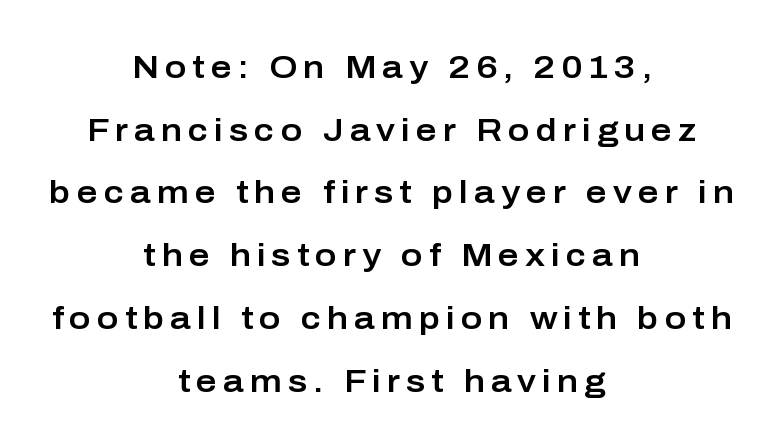
The image shows 32 px sans-serif type, upright; set centered, loose line spacing (1.96x), not underlined; low stroke contrast and a medium x-height.
